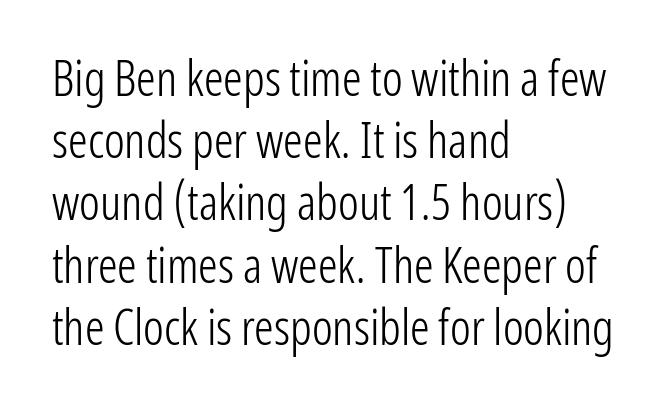
The image shows 49 px light, condensed sans-serif type, upright; set left-aligned, normal line spacing (1.27x), normal letter spacing, not underlined; low stroke contrast and a medium x-height.
